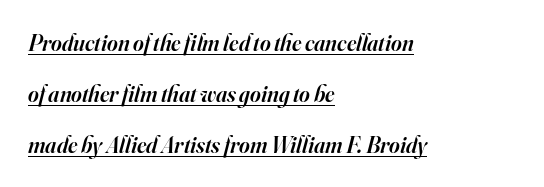
{"italic": "yes", "lean": "right", "slant_degrees": 16, "bold": "semi", "underline": "yes", "align": "left", "line_spacing": "loose", "line_spacing_ratio": 2.21, "letter_spacing": "normal", "letter_spacing_em": 0.0, "glyph_px": 23}
